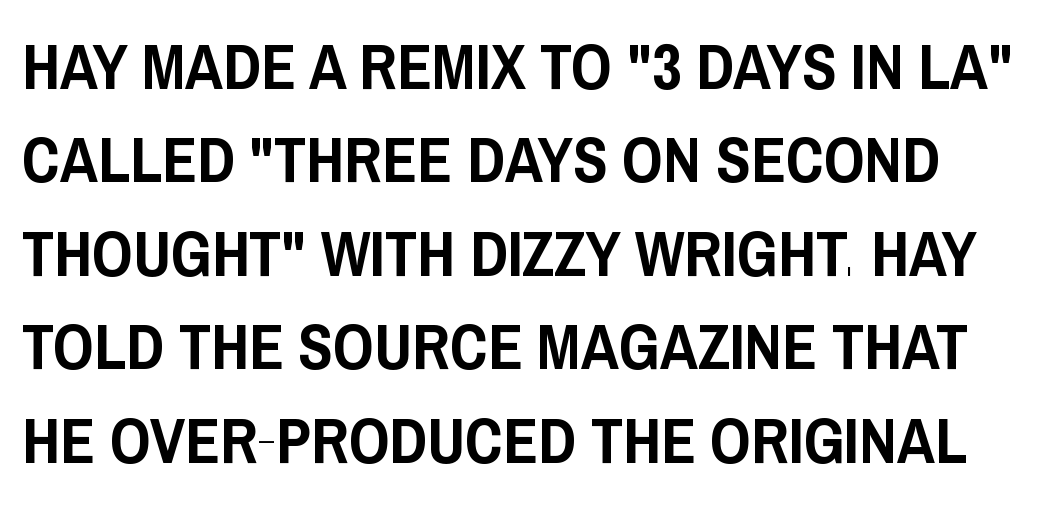
{"serif": "no", "italic": "no", "width": "condensed", "stroke_contrast": "low", "x_height": "large", "monospaced": "no", "underline": "no", "line_spacing": "normal", "line_spacing_ratio": 1.46, "letter_spacing": "normal", "letter_spacing_em": 0.0, "glyph_px": 64}
